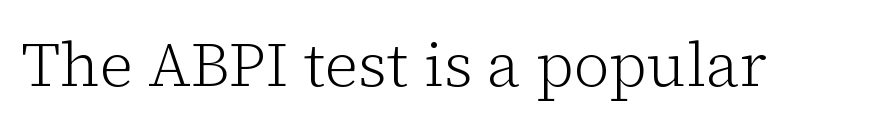
The image shows 62 px light serif type, upright; set normal letter spacing, not underlined; low stroke contrast and a medium x-height.
